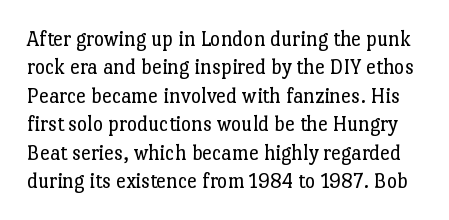
Does the lettering tilt? It doesn't — this is upright. Does extra space separate the letters? No, they use regular spacing. Whoever set this chose a conventional vertical rhythm. The foot of each line stays bare and open. The font sits on the lighter half of the weight spectrum, regular included.
